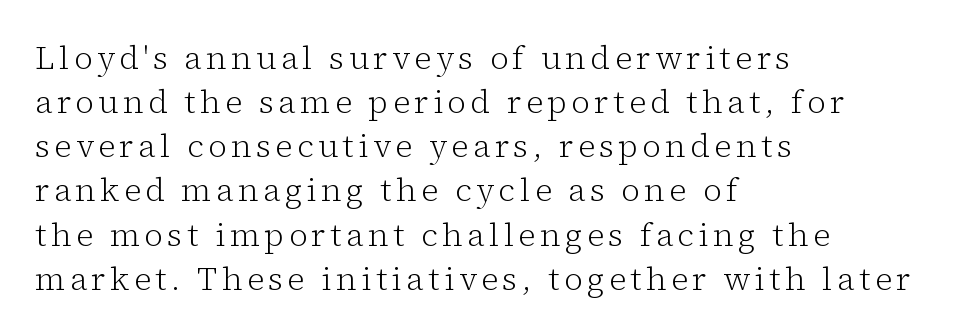
Nope, not italic — everything's standing straight. Caption: multi-line text, flush left, ragged right. Does the type have serifs? Yes, each stem ends in a small foot. Rows of type keep a routine distance in the vertical direction.
